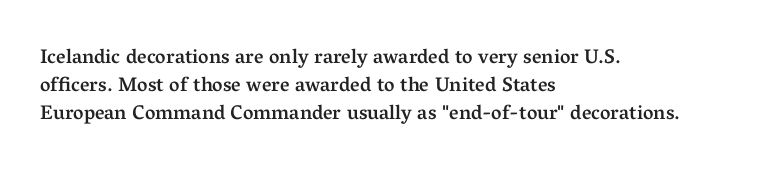
This is moderately heavy type, rendered in semibold. A bare baseline throughout the passage. Caption: standard tracking, unaltered. A typesetter would mark this as roman, not italic. The rows are spaced the way most documents space them. A classic flush-left, rag-right setting is used for this passage.
